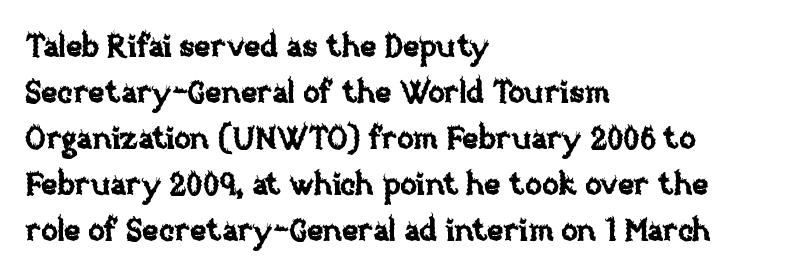
The image shows 31 px text type, upright; set left-aligned, normal line spacing (1.48x), normal letter spacing, not underlined; low stroke contrast and a large x-height.
